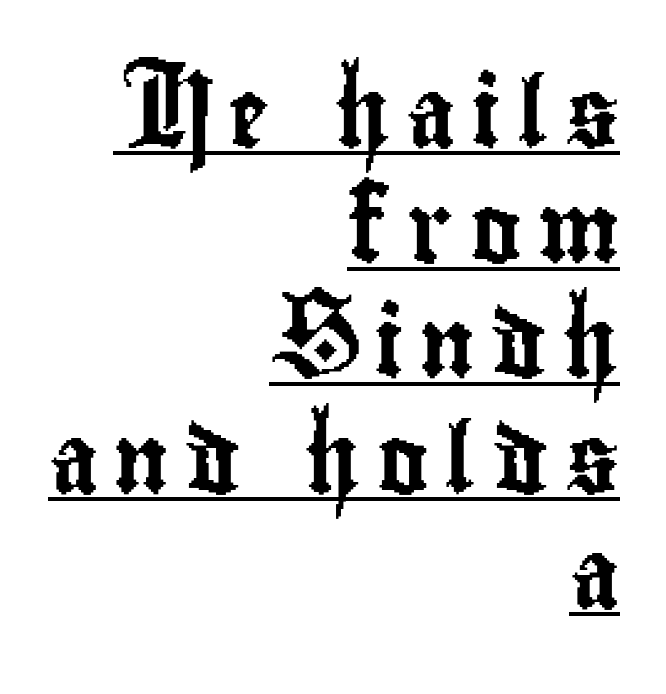
Q: Is the text italic (slanted)? A: No, it is upright.
Q: Is the typeface a serif or a sans-serif typeface? A: Sans-serif.
Q: Is the text underlined? A: Yes.
Q: How is the paragraph aligned? A: Right-aligned.
Q: Is the spacing between letters normal or unusually wide? A: Unusually wide.
Q: Is the spacing between lines tight, normal or loose? A: Normal.
Q: Width (condensed, normal, or wide)? A: Condensed.
Q: Stroke contrast? A: Low.
Q: x-height? A: Small.
Q: Monospaced? A: No.
